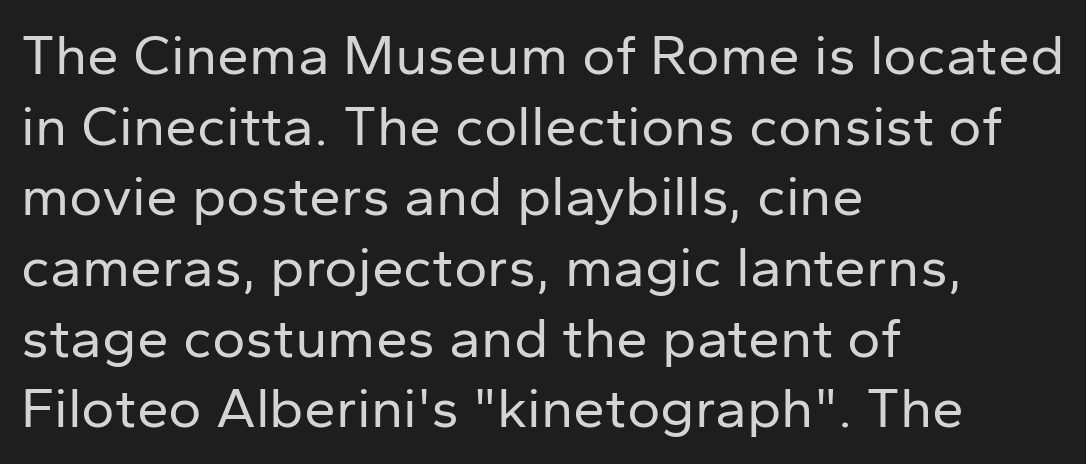
The image shows 57 px regular-weight sans-serif type, upright; set left-aligned, line spacing 1.24x, normal letter spacing, not underlined; low stroke contrast and a medium x-height.
